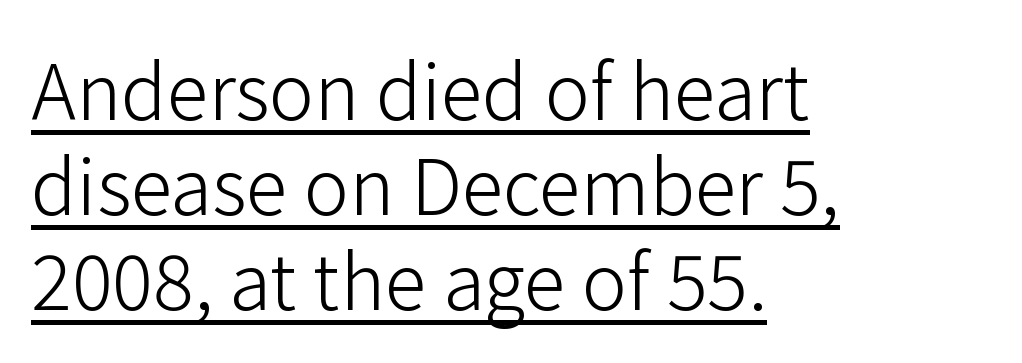
Which margin do the lines hug? The left one — the right edge is uneven. The letters look calm and open, with moderate or lighter stems. A typesetter would call this proportional, since set widths differ per character. Ascenders rise straight up at ninety degrees.
